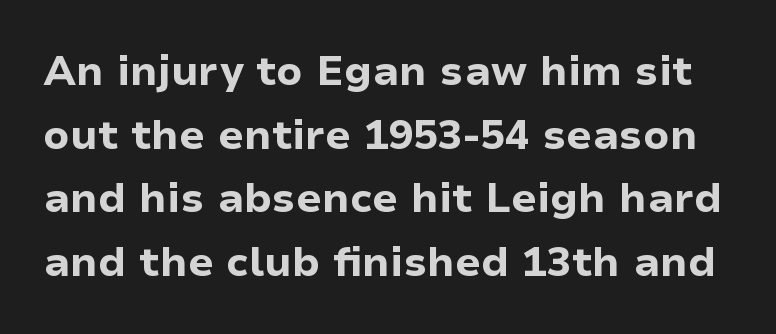
{"serif": "no", "italic": "no", "bold": "yes", "weight": "bold", "width": "normal", "stroke_contrast": "low", "x_height": "medium", "monospaced": "no", "underline": "no", "line_spacing": "normal", "line_spacing_ratio": 1.55, "letter_spacing": "normal", "letter_spacing_em": 0.0, "glyph_px": 41}
